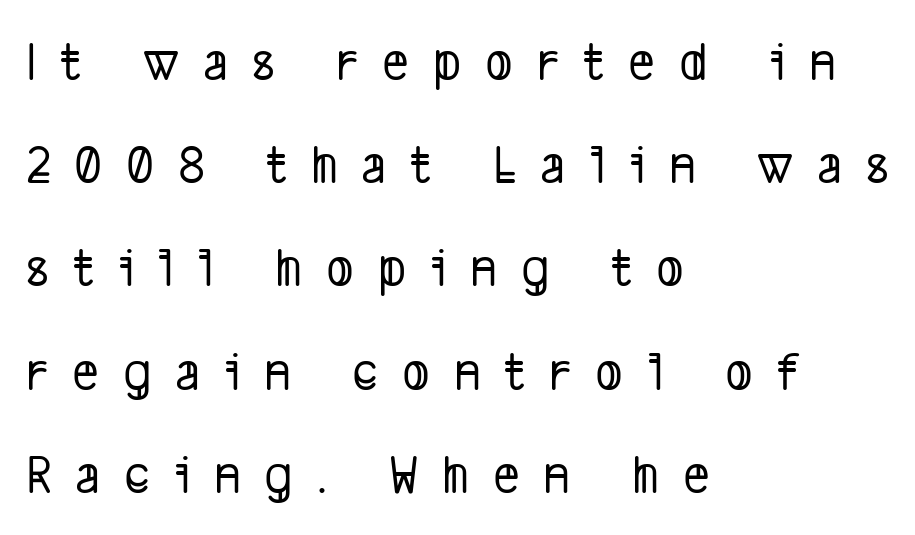
{"serif": "no", "width": "condensed", "stroke_contrast": "low", "x_height": "medium", "monospaced": "no", "underline": "no", "align": "left", "line_spacing_ratio": 1.81, "letter_spacing": "wide", "letter_spacing_em": 0.42, "glyph_px": 57}
